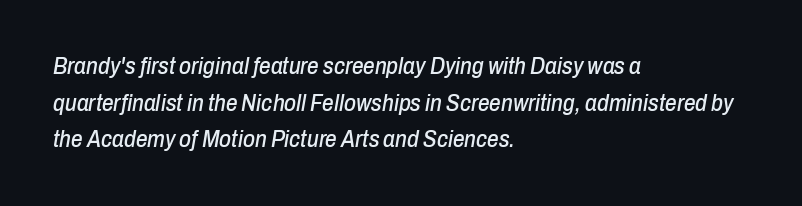
Q: Is the text italic (slanted)? A: Yes, it leans right by about 10 degrees.
Q: Is the text underlined? A: No.
Q: How is the paragraph aligned? A: Left-aligned.
Q: Is the spacing between letters normal or unusually wide? A: Normal.
Q: Is the spacing between lines tight, normal or loose? A: Normal.
